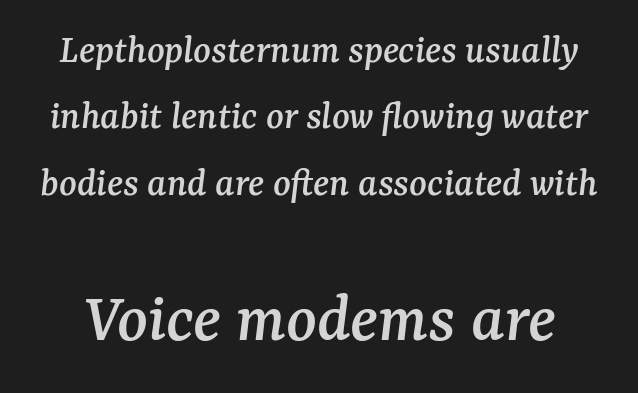
Q: Is the text italic (slanted)? A: Yes, it leans right by about 7 degrees.
Q: Is the typeface a serif or a sans-serif typeface? A: Serif.
Q: Is the text underlined? A: No.
Q: Is the spacing between letters normal or unusually wide? A: Normal.
Q: Is the spacing between lines tight, normal or loose? A: Normal.
Q: Which block of text is set in a larger size, the first (top) or the second (bottom)? A: The second (bottom) one.
Q: Width (condensed, normal, or wide)? A: Normal.
Q: Stroke contrast? A: Medium.
Q: x-height? A: Medium.
Q: Monospaced? A: No.
